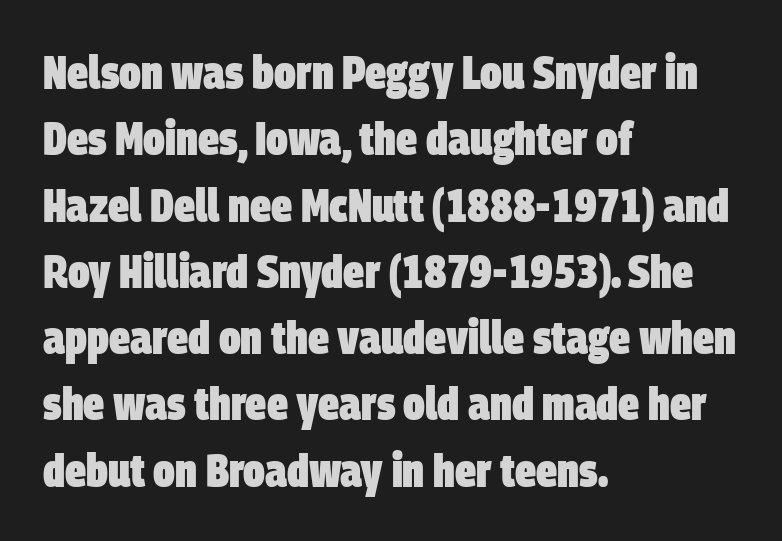
Q: Is the text bold? A: Yes.
Q: Is the typeface a serif or a sans-serif typeface? A: Sans-serif.
Q: Is the text underlined? A: No.
Q: How is the paragraph aligned? A: Left-aligned.
Q: Is the spacing between letters normal or unusually wide? A: Normal.
Q: Is the spacing between lines tight, normal or loose? A: Normal.
Q: Width (condensed, normal, or wide)? A: Condensed.
Q: Stroke contrast? A: Low.
Q: x-height? A: Large.
Q: Monospaced? A: No.
